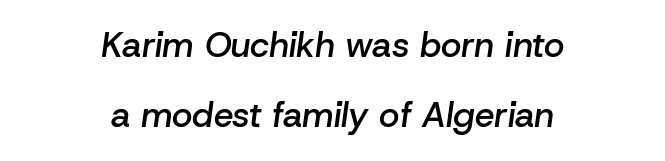
{"italic": "yes", "lean": "right", "slant_degrees": 8, "bold": "semi", "weight": "semibold", "width": "normal", "stroke_contrast": "low", "x_height": "medium", "monospaced": "no", "underline": "no", "align": "center", "line_spacing": "loose", "line_spacing_ratio": 2.01, "letter_spacing": "normal", "letter_spacing_em": 0.0, "glyph_px": 35}
